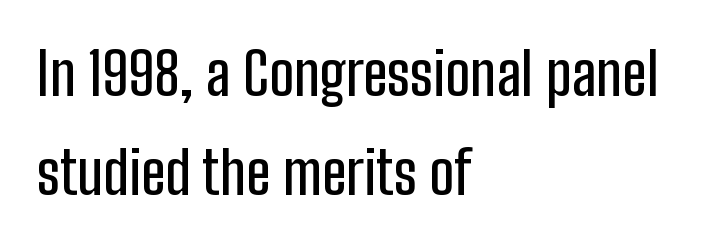
The image shows 59 px condensed sans-serif type, upright; set left-aligned, normal line spacing (1.68x), normal letter spacing, not underlined; low stroke contrast and a medium x-height.
